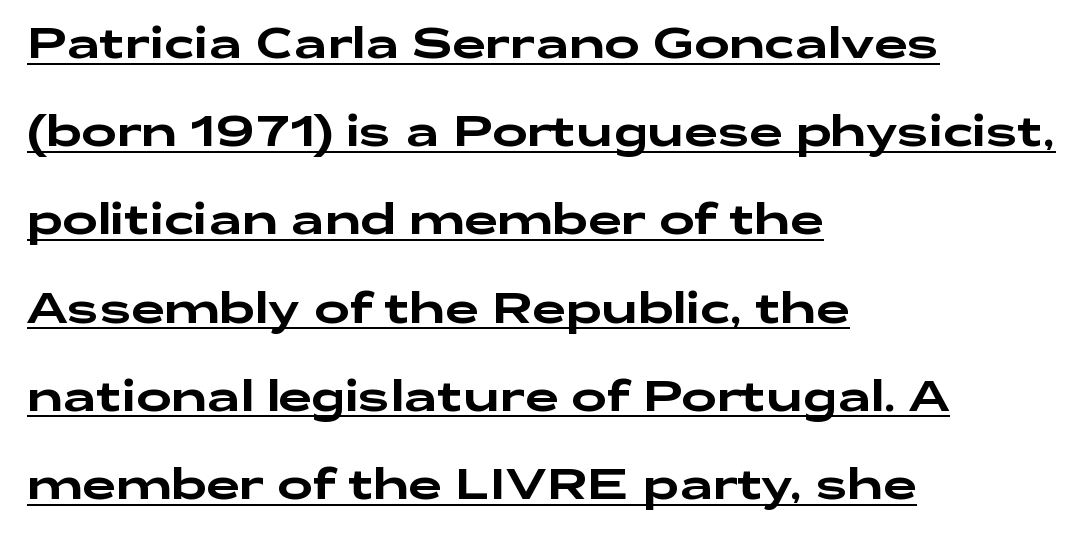
{"serif": "no", "italic": "no", "width": "wide", "stroke_contrast": "low", "x_height": "medium", "monospaced": "no", "underline": "yes", "align": "left", "line_spacing": "loose", "line_spacing_ratio": 2.1, "letter_spacing": "normal", "letter_spacing_em": 0.0, "glyph_px": 42}
